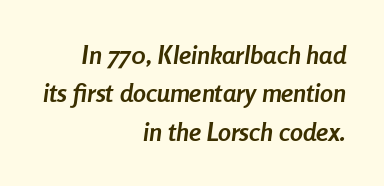
{"italic": "yes", "lean": "right", "slant_degrees": 8, "bold": "yes", "underline": "no", "align": "right", "line_spacing": "normal", "line_spacing_ratio": 1.48, "letter_spacing": "normal", "letter_spacing_em": 0.0, "glyph_px": 26}
